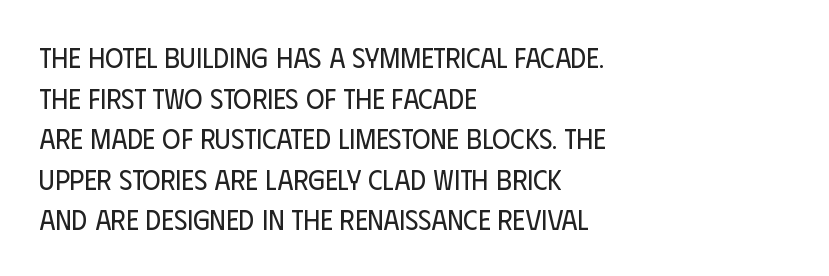
The image shows 28 px regular-weight, condensed sans-serif type, upright; set left-aligned, normal line spacing (1.45x), normal letter spacing, not underlined; low stroke contrast and a large x-height.
